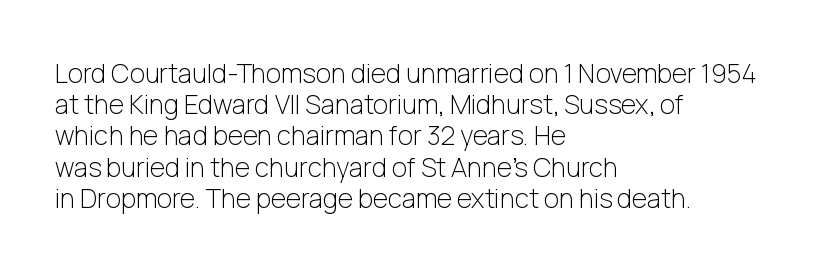
The image shows 26 px text type, upright; set left-aligned, line spacing 1.2x, normal letter spacing, not underlined.
